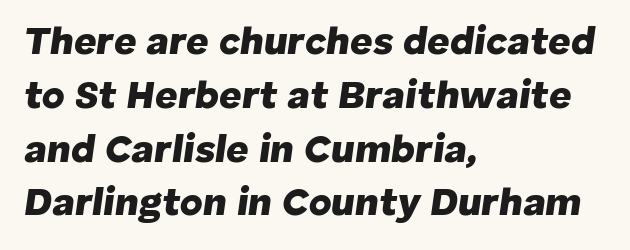
The image shows 39 px heavy type, italic (leaning right); set left-aligned, normal line spacing (1.38x), normal letter spacing, not underlined; low stroke contrast and a medium x-height.
